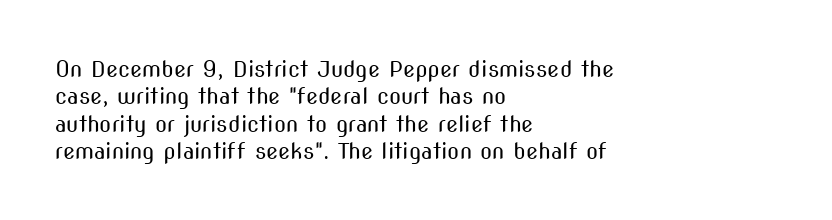
{"italic": "no", "bold": "no", "underline": "no", "align": "left", "line_spacing_ratio": 1.24, "letter_spacing": "normal", "letter_spacing_em": 0.0, "glyph_px": 22}
